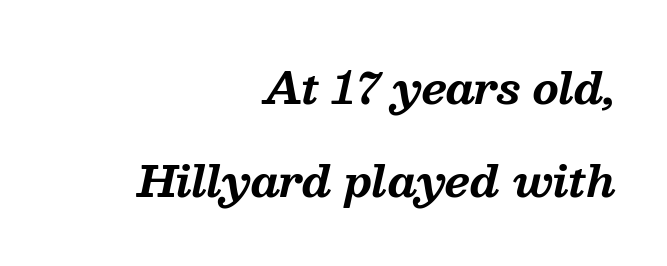
{"serif": "yes", "italic": "yes", "lean": "right", "slant_degrees": 13, "bold": "yes", "weight": "bold", "width": "normal", "stroke_contrast": "medium", "x_height": "medium", "monospaced": "no", "underline": "no", "align": "right", "line_spacing": "loose", "line_spacing_ratio": 2.21, "letter_spacing": "normal", "letter_spacing_em": 0.0, "glyph_px": 42}
